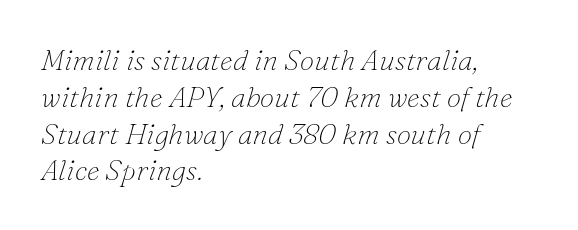
{"serif": "yes", "italic": "yes", "lean": "right", "slant_degrees": 16, "bold": "no", "weight": "thin", "width": "normal", "stroke_contrast": "low", "x_height": "small", "monospaced": "no", "underline": "no", "align": "left", "line_spacing": "normal", "line_spacing_ratio": 1.27, "letter_spacing": "normal", "letter_spacing_em": 0.0, "glyph_px": 29}
